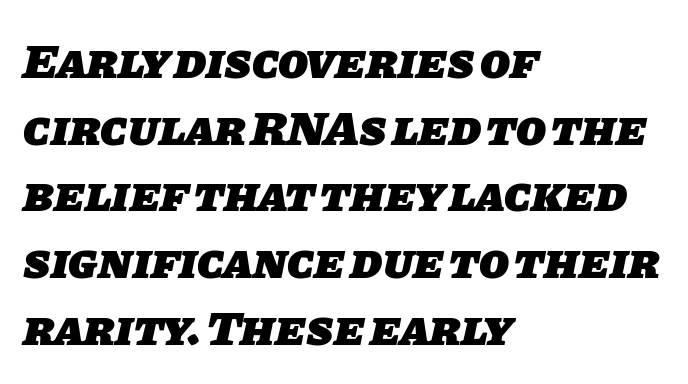
Q: Is the text bold? A: Yes.
Q: Is the typeface a serif or a sans-serif typeface? A: Serif.
Q: Is the text underlined? A: No.
Q: How is the paragraph aligned? A: Left-aligned.
Q: Is the spacing between letters normal or unusually wide? A: Normal.
Q: Is the spacing between lines tight, normal or loose? A: Normal.
Q: Width (condensed, normal, or wide)? A: Normal.
Q: Stroke contrast? A: Low.
Q: x-height? A: Large.
Q: Monospaced? A: No.
